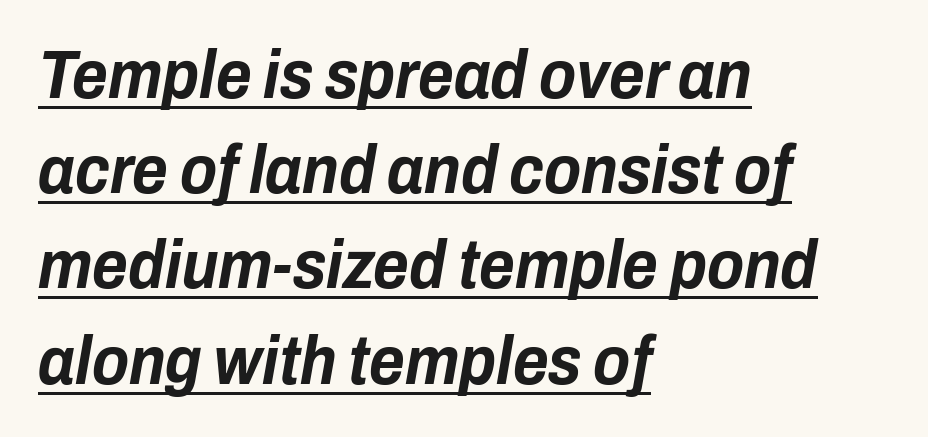
Q: Is the text bold? A: Yes.
Q: Is the text italic (slanted)? A: Yes, it leans right by about 10 degrees.
Q: Is the text underlined? A: Yes.
Q: How is the paragraph aligned? A: Left-aligned.
Q: Is the spacing between letters normal or unusually wide? A: Normal.
Q: Is the spacing between lines tight, normal or loose? A: Normal.
Q: Width (condensed, normal, or wide)? A: Condensed.
Q: Stroke contrast? A: Low.
Q: x-height? A: Medium.
Q: Monospaced? A: No.
